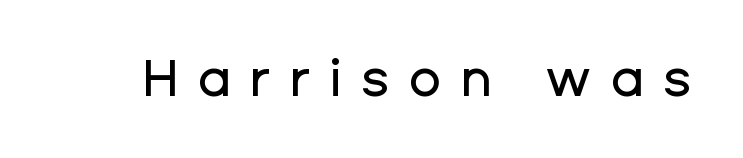
The image shows 52 px sans-serif type, upright; set unusually wide letter spacing (+0.37 em), not underlined; low stroke contrast and a medium x-height.
